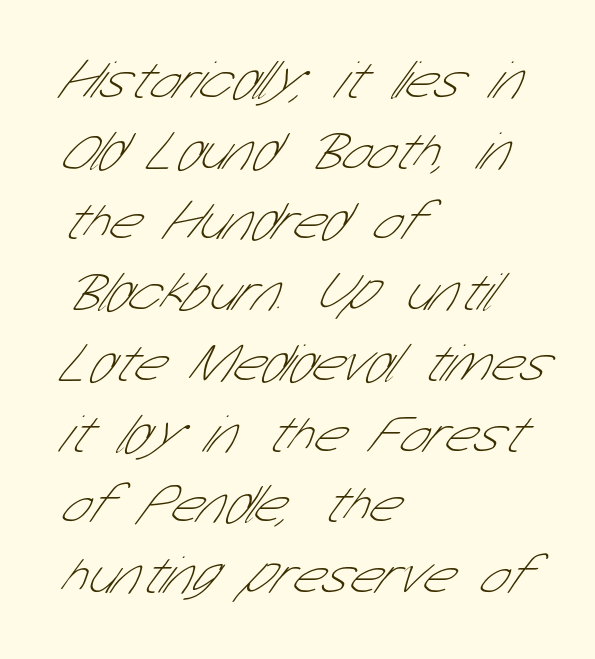
Q: Is the text bold? A: No.
Q: Is the typeface a serif or a sans-serif typeface? A: Sans-serif.
Q: Is the text underlined? A: No.
Q: How is the paragraph aligned? A: Left-aligned.
Q: Is the spacing between letters normal or unusually wide? A: Normal.
Q: Is the spacing between lines tight, normal or loose? A: Normal.
Q: Width (condensed, normal, or wide)? A: Condensed.
Q: Stroke contrast? A: Low.
Q: x-height? A: Medium.
Q: Monospaced? A: No.
